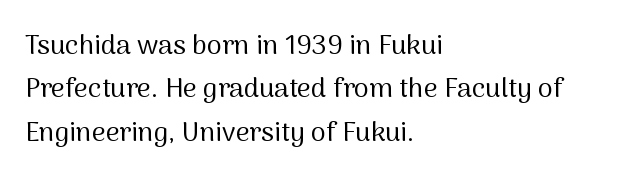
The image shows 27 px text type, upright; set left-aligned, normal line spacing (1.61x), normal letter spacing, not underlined.
